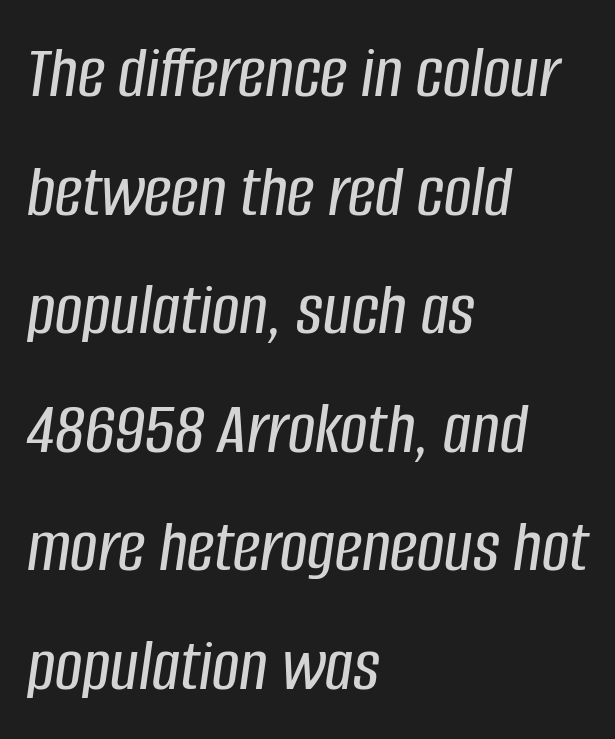
Q: Is the text italic (slanted)? A: Yes, it leans right by about 8 degrees.
Q: Is the text underlined? A: No.
Q: How is the paragraph aligned? A: Left-aligned.
Q: Is the spacing between letters normal or unusually wide? A: Normal.
Q: Is the spacing between lines tight, normal or loose? A: Normal.
Q: Width (condensed, normal, or wide)? A: Condensed.
Q: Stroke contrast? A: Low.
Q: x-height? A: Large.
Q: Monospaced? A: No.
